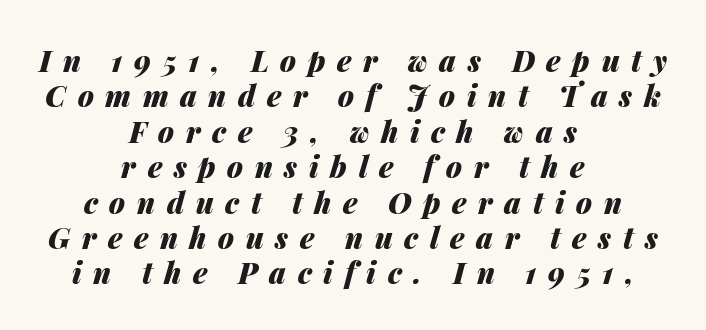
Substantial extra tracking has been applied to these lines. These words are printed bold, with thick strokes throughout. The typography opts for an oblique posture over an upright one. Is this a fixed-width face? No — the glyphs have proportional, varying widths. Neither beginnings nor endings align; midpoints do.
